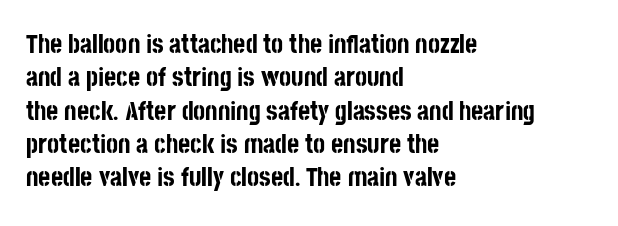
{"italic": "no", "bold": "yes", "underline": "no", "align": "left", "line_spacing": "normal", "line_spacing_ratio": 1.28, "letter_spacing": "normal", "letter_spacing_em": 0.0, "glyph_px": 26}
